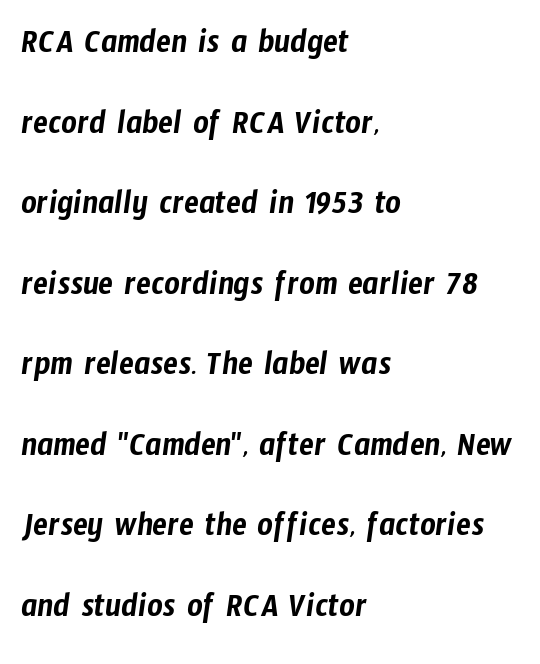
A typesetter would call this proportional, since set widths differ per character. These lines stand farther apart than default settings would place them. Leftover space on each line is placed entirely after the last word. Unlike a traditional serif, this face leaves its strokes unadorned. Check under the words: just untouched page. Spacing between characters is what you'd get straight out of the box.
